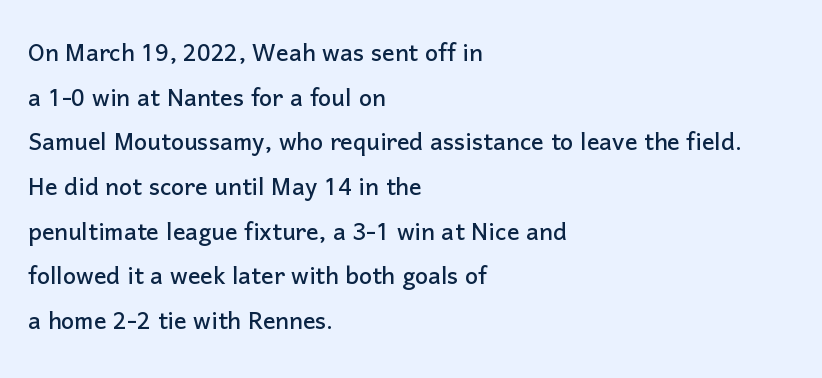
Q: Is the text italic (slanted)? A: No, it is upright.
Q: Is the typeface a serif or a sans-serif typeface? A: Sans-serif.
Q: Is the text underlined? A: No.
Q: How is the paragraph aligned? A: Left-aligned.
Q: Is the spacing between letters normal or unusually wide? A: Normal.
Q: Is the spacing between lines tight, normal or loose? A: Normal.
Q: Width (condensed, normal, or wide)? A: Normal.
Q: Stroke contrast? A: Low.
Q: x-height? A: Medium.
Q: Monospaced? A: No.
